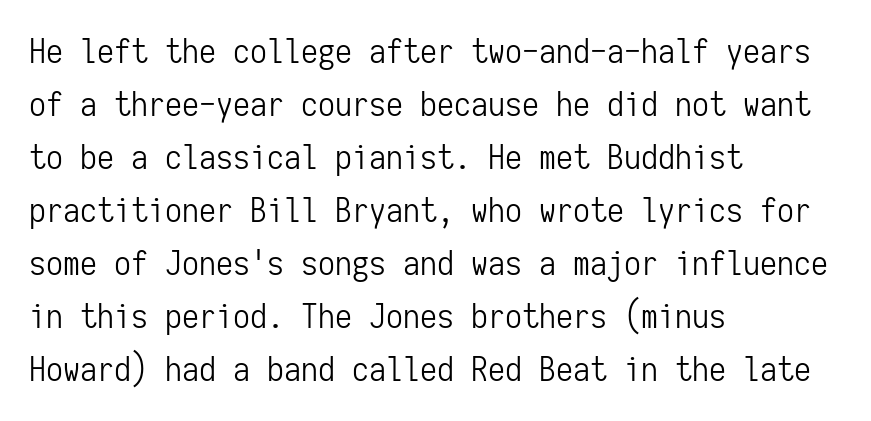
{"serif": "no", "italic": "no", "bold": "no", "weight": "light", "width": "condensed", "stroke_contrast": "low", "x_height": "medium", "monospaced": "yes", "underline": "no", "align": "left", "line_spacing": "normal", "line_spacing_ratio": 1.56, "letter_spacing": "normal", "letter_spacing_em": 0.0, "glyph_px": 34}
